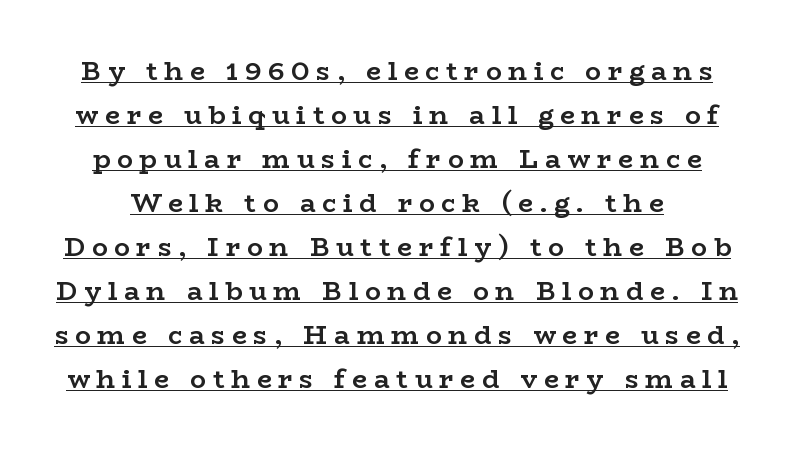
The image shows 26 px bold type, upright; set normal line spacing (1.69x), unusually wide letter spacing (+0.26 em), underlined.
